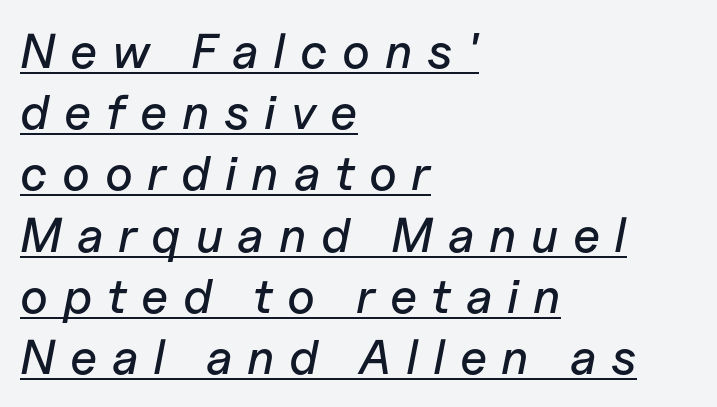
{"italic": "yes", "lean": "right", "slant_degrees": 11, "width": "normal", "stroke_contrast": "low", "x_height": "medium", "monospaced": "no", "underline": "yes", "align": "left", "line_spacing": "normal", "line_spacing_ratio": 1.25, "letter_spacing": "wide", "letter_spacing_em": 0.3, "glyph_px": 49}
